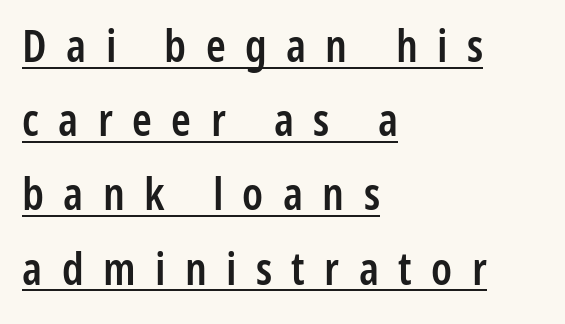
The image shows 45 px semibold, condensed sans-serif type, upright; set left-aligned, normal line spacing (1.65x), unusually wide letter spacing (+0.43 em), underlined; low stroke contrast and a medium x-height.
